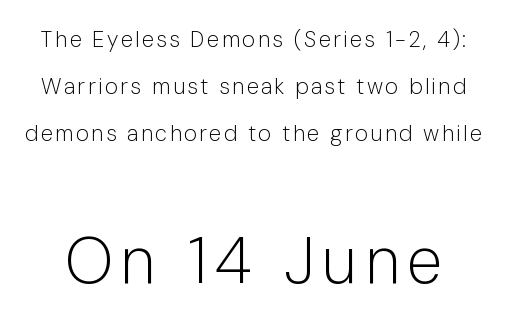
Q: Is the text bold? A: No.
Q: Is the text italic (slanted)? A: No, it is upright.
Q: Is the typeface a serif or a sans-serif typeface? A: Sans-serif.
Q: Is the text underlined? A: No.
Q: Is the spacing between lines tight, normal or loose? A: Loose.
Q: Which block of text is set in a larger size, the first (top) or the second (bottom)? A: The second (bottom) one.
Q: Width (condensed, normal, or wide)? A: Normal.
Q: Stroke contrast? A: Low.
Q: x-height? A: Medium.
Q: Monospaced? A: No.
